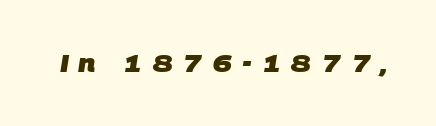
{"bold": "yes", "underline": "no", "letter_spacing": "wide", "letter_spacing_em": 0.38, "glyph_px": 24}
